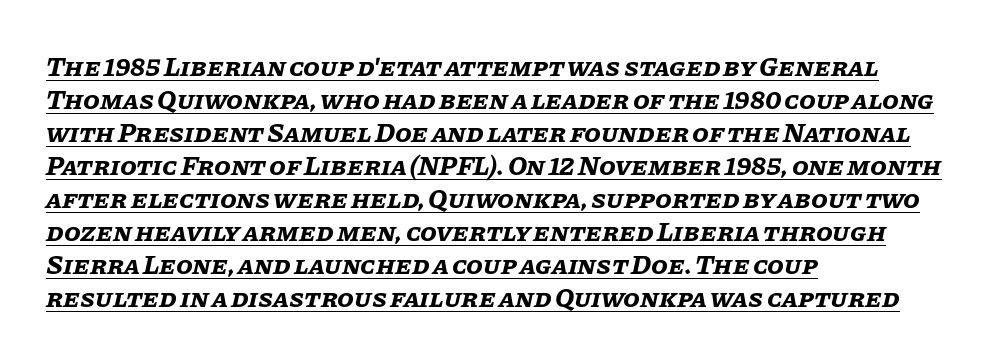
The letterforms sit shoulder to shoulder at normal distance. Line beginnings align vertically; line endings do not. The characters look thick and weighty, a clear bold. The lettering is marked with a stroke running underneath it.
